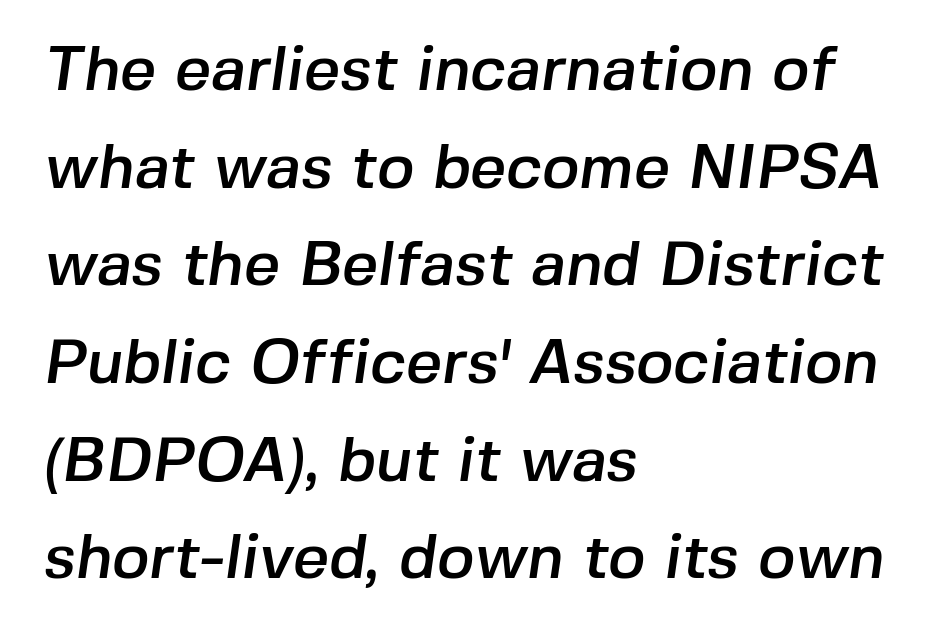
Typeset ragged right — the left edge is the straight one. Each letter keeps its own natural width here, so spacing adapts to shape. You can tell from the bare stems that sans-serif type was used. Caption: standard tracking, unaltered. Descenders hang freely into open space. Summary of vertical rhythm: regular, with standard interline spacing.
